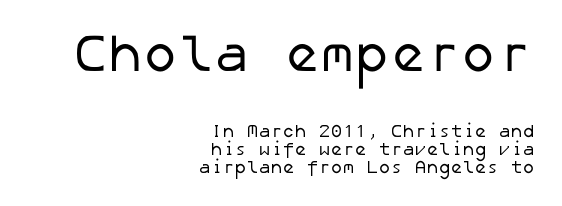
Type without underlining. Line spacing here is tight. Compare the two chunks: the upper has the greater cap height. Stroke mass is kept to a normal reading level or below.
